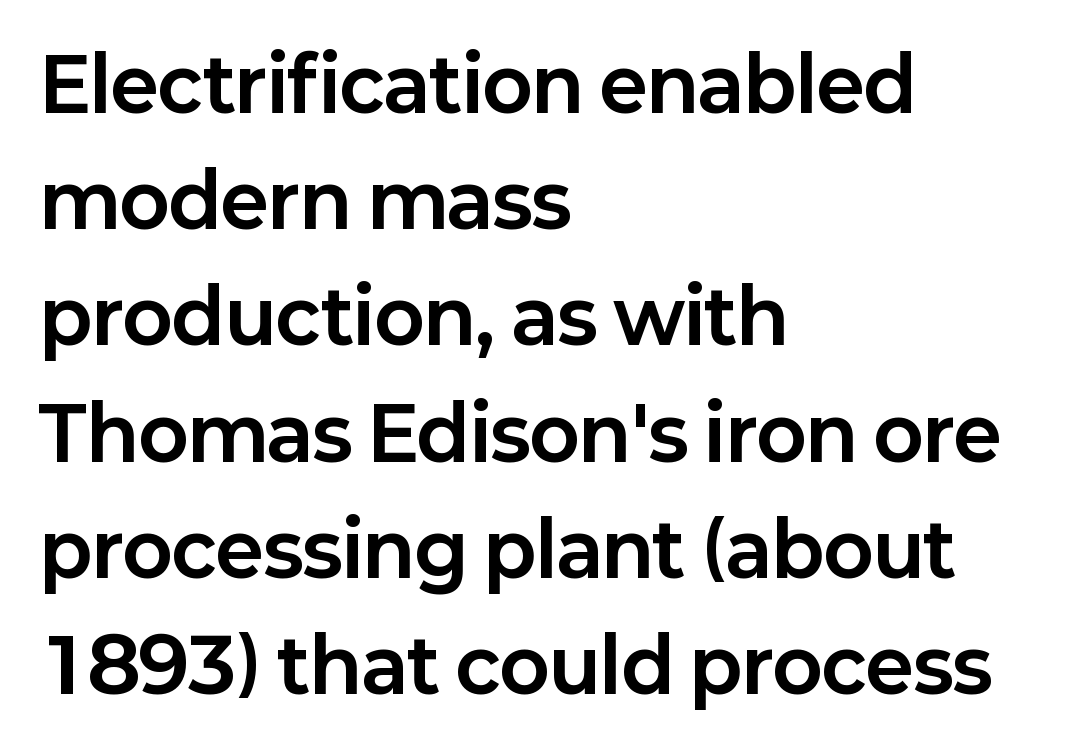
The image shows 74 px bold sans-serif type, upright; set left-aligned, normal line spacing (1.57x), normal letter spacing, not underlined; low stroke contrast and a medium x-height.
